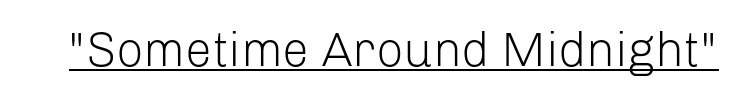
{"serif": "no", "italic": "no", "bold": "no", "weight": "light", "width": "normal", "stroke_contrast": "low", "x_height": "medium", "monospaced": "no", "underline": "yes", "letter_spacing": "normal", "letter_spacing_em": 0.0, "glyph_px": 48}
